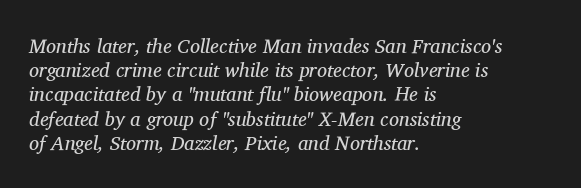
{"italic": "yes", "lean": "right", "slant_degrees": 11, "bold": "no", "underline": "no", "align": "left", "line_spacing_ratio": 1.21, "letter_spacing": "normal", "letter_spacing_em": 0.0, "glyph_px": 20}
